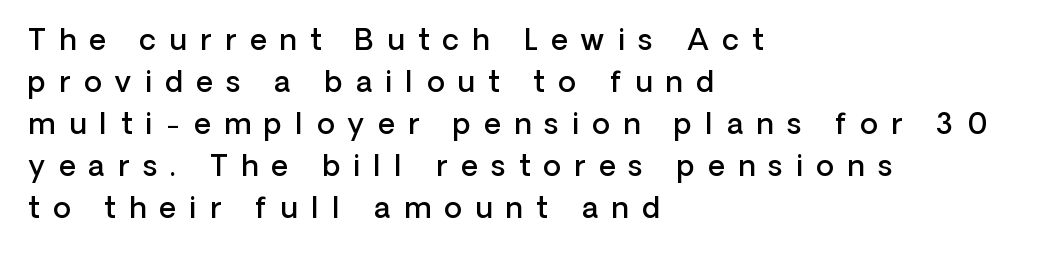
The baseline area is clear. This sample uses a sans-serif face. The setting favours the left margin, as ordinary paragraphs usually do. This sample uses expanded letter spacing, leaving extra air between glyphs. The passage shown is typed in a proportional face where columns would drift. On the weight axis this lands at semibold, roughly 600.
